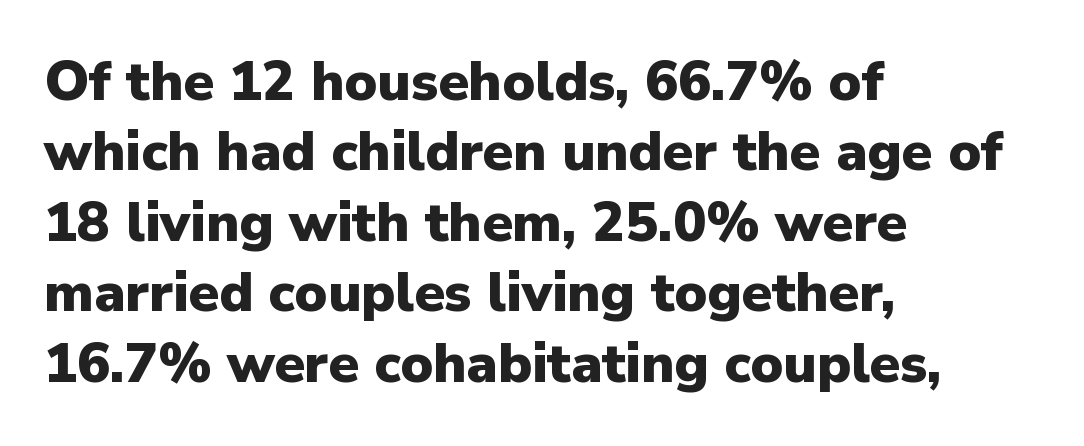
The image shows 55 px heavy sans-serif type, upright; set left-aligned, normal line spacing (1.28x), normal letter spacing, not underlined; low stroke contrast and a medium x-height.
